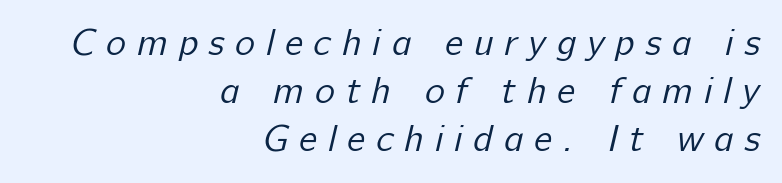
Q: Is the text bold? A: No.
Q: Is the typeface a serif or a sans-serif typeface? A: Sans-serif.
Q: Is the text underlined? A: No.
Q: How is the paragraph aligned? A: Right-aligned.
Q: Is the spacing between letters normal or unusually wide? A: Unusually wide.
Q: Is the spacing between lines tight, normal or loose? A: Normal.
Q: Width (condensed, normal, or wide)? A: Normal.
Q: Stroke contrast? A: Low.
Q: x-height? A: Medium.
Q: Monospaced? A: No.
